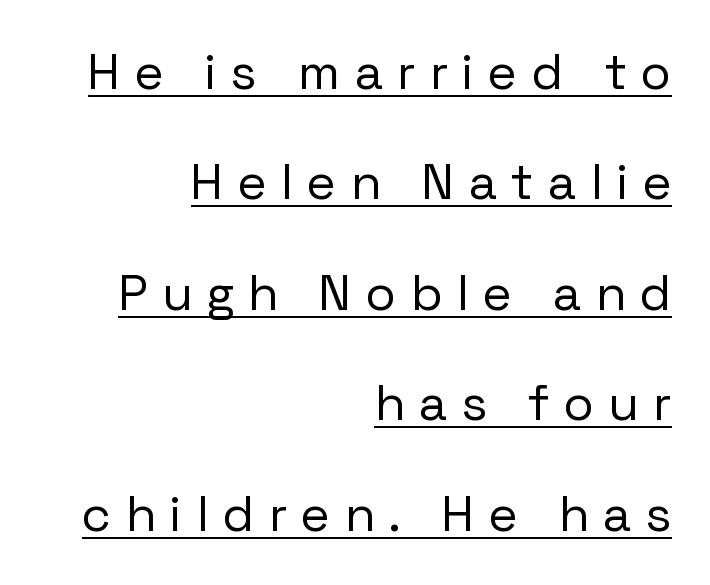
The image shows 50 px regular-weight sans-serif type, upright; set right-aligned, loose line spacing (2.21x), unusually wide letter spacing (+0.3 em), underlined; low stroke contrast and a medium x-height.
